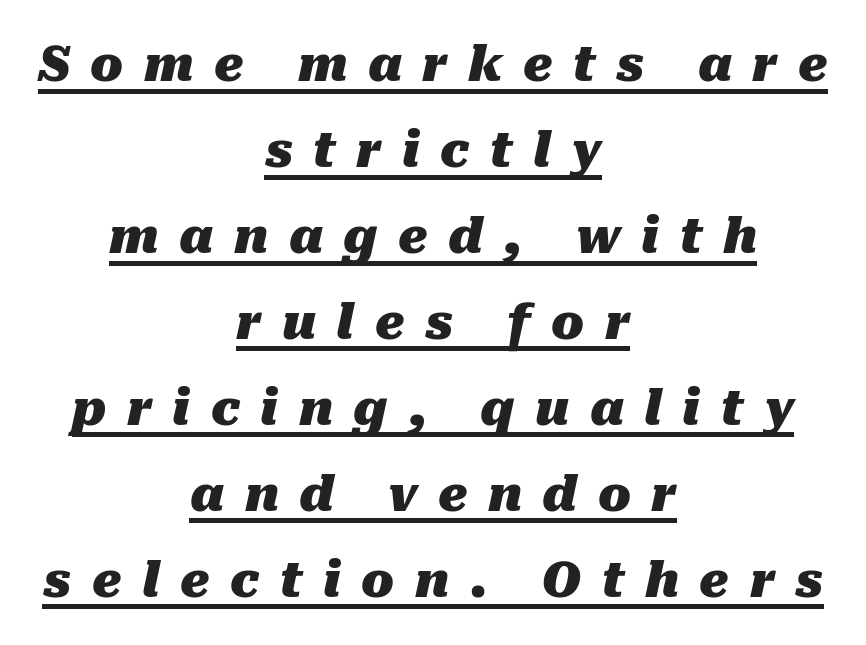
{"italic": "yes", "lean": "right", "slant_degrees": 10, "bold": "yes", "weight": "heavy", "width": "normal", "stroke_contrast": "medium", "x_height": "medium", "monospaced": "no", "underline": "yes", "align": "center", "line_spacing_ratio": 1.79, "letter_spacing": "wide", "letter_spacing_em": 0.43, "glyph_px": 48}
